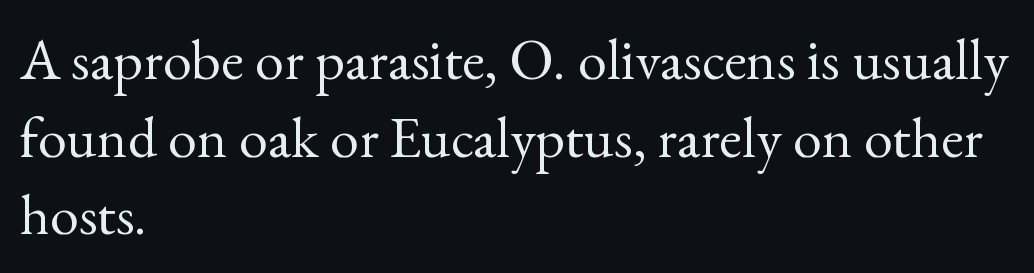
The image shows 58 px regular-weight serif type, upright; set left-aligned, normal line spacing (1.34x), normal letter spacing, not underlined; a small x-height.
